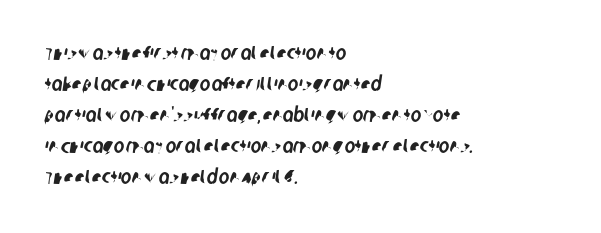
The gap between lines stays unmarked. How are the letters spaced? Ordinarily, with no added tracking. A typesetter would call this leading conventional body-copy spacing. Every row of glyphs begins at an identical x-position on the left.
